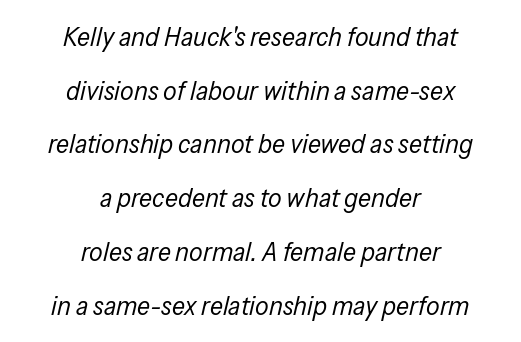
Horizontally, the lines are justified to the midpoint only. When letters slant like this, we call the style italic. No letter is thick-stroked: the sample isn't bold. Does the leading feel generous? Absolutely, it's lavish. You could call the tracking neutral — neither tight nor loose. Descenders are the only things crossing below the line.
